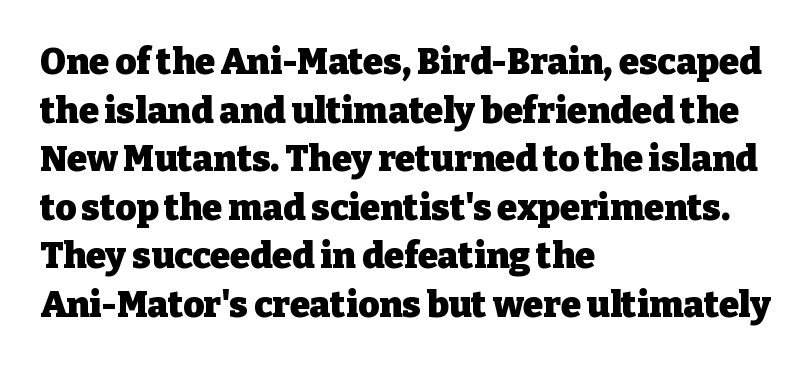
Set as a true bold cut, around the 700 mark. What stands out about the letter spacing? Nothing — it is the standard amount. Visually the block forms a straight wall on the left and a jagged coastline on the right. A typesetter would call this proportional, since set widths differ per character. Observe the serifs anchoring each vertical stroke in this sample.
